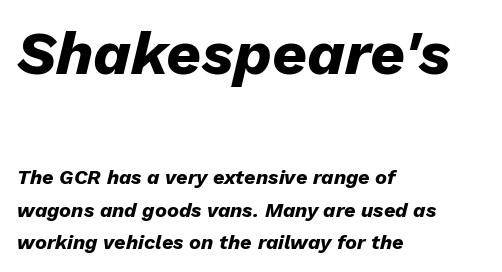
Q: Is the text bold? A: Yes.
Q: Is the text italic (slanted)? A: Yes, it leans right by about 13 degrees.
Q: Is the text underlined? A: No.
Q: How is the paragraph aligned? A: Left-aligned.
Q: Is the spacing between letters normal or unusually wide? A: Normal.
Q: Is the spacing between lines tight, normal or loose? A: Normal.
Q: Which block of text is set in a larger size, the first (top) or the second (bottom)? A: The first (top) one.
Q: Width (condensed, normal, or wide)? A: Normal.
Q: Stroke contrast? A: Low.
Q: x-height? A: Medium.
Q: Monospaced? A: No.
